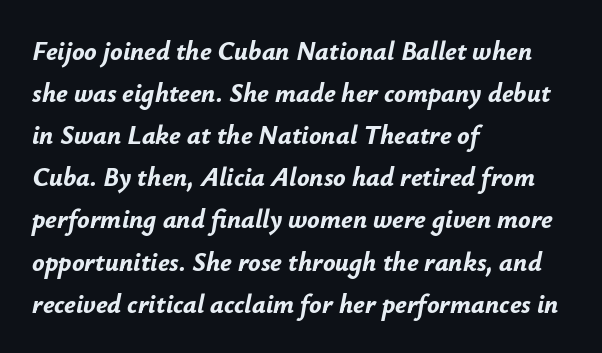
The image shows 26 px bold type, italic (leaning right); set left-aligned, normal line spacing (1.62x), normal letter spacing, not underlined.
